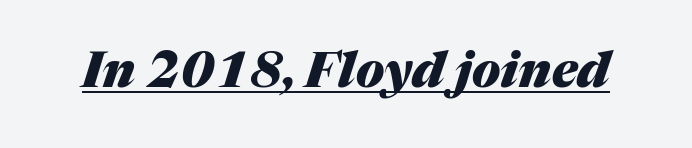
Q: Is the text bold? A: Yes.
Q: Is the text italic (slanted)? A: Yes, it leans right by about 17 degrees.
Q: Is the text underlined? A: Yes.
Q: Is the spacing between letters normal or unusually wide? A: Normal.
Q: Width (condensed, normal, or wide)? A: Normal.
Q: Stroke contrast? A: Medium.
Q: x-height? A: Medium.
Q: Monospaced? A: No.
